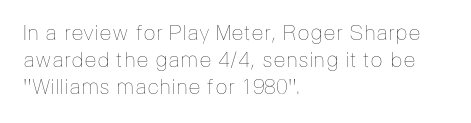
The passage shown is not underscored anywhere. Summary of vertical rhythm: regular, with standard interline spacing. The rag falls on the right side of this text block. Notice how the stems are strictly vertical — no italics here. Vertical stems look standard width or narrower in stroke.
